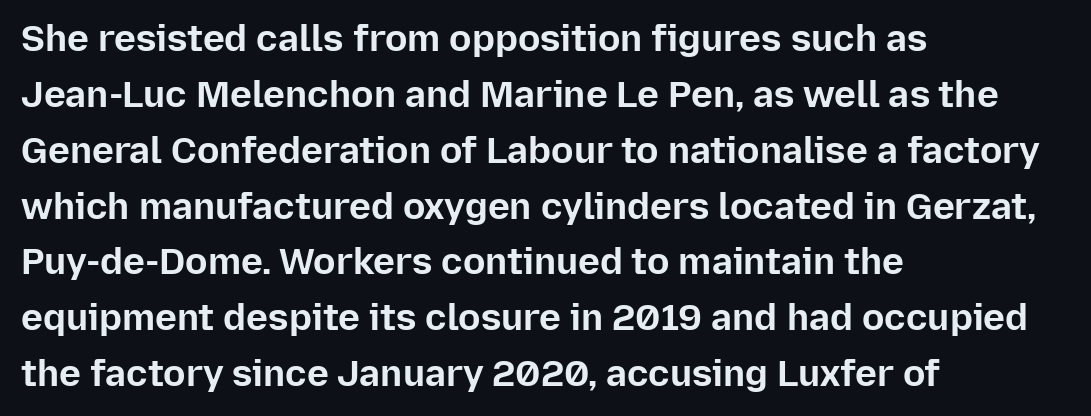
Strong, thick strokes mark this as bold type. Stroke terminals: plain, sans-serif. Posture: vertical. The leading is moderate, giving the passage an even texture. A typesetter would call this proportional, since set widths differ per character. No extra tracking has been applied to these lines.
